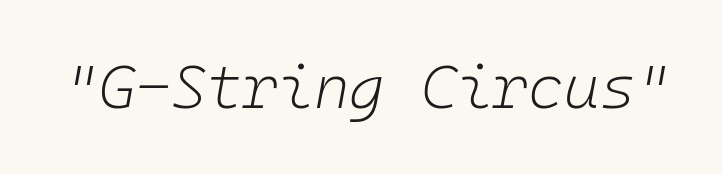
{"italic": "yes", "lean": "right", "slant_degrees": 10, "bold": "no", "weight": "light", "width": "normal", "stroke_contrast": "low", "x_height": "medium", "monospaced": "yes", "underline": "no", "letter_spacing": "normal", "letter_spacing_em": 0.0, "glyph_px": 61}
